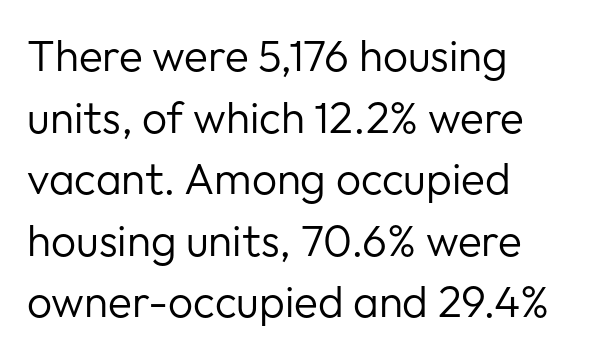
{"serif": "no", "italic": "no", "bold": "no", "weight": "regular", "width": "normal", "stroke_contrast": "low", "x_height": "medium", "monospaced": "no", "underline": "no", "align": "left", "line_spacing": "normal", "line_spacing_ratio": 1.4, "letter_spacing": "normal", "letter_spacing_em": 0.0, "glyph_px": 44}
